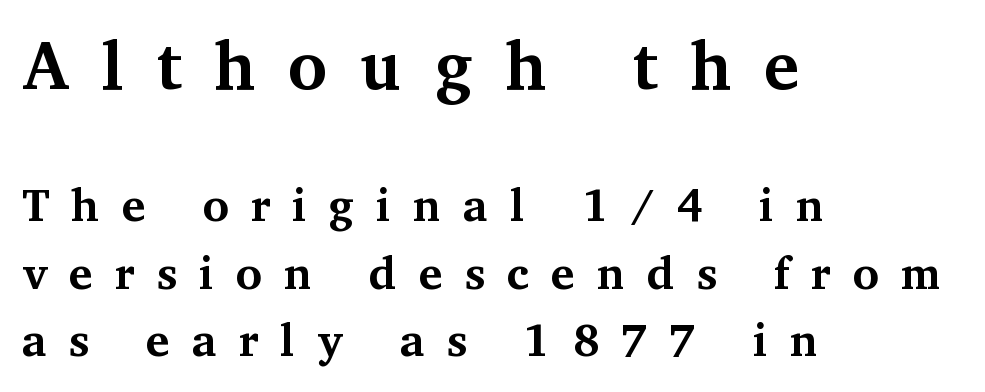
Q: Is the text bold? A: Yes.
Q: Is the text italic (slanted)? A: No, it is upright.
Q: Is the typeface a serif or a sans-serif typeface? A: Serif.
Q: Is the text underlined? A: No.
Q: How is the paragraph aligned? A: Left-aligned.
Q: Is the spacing between letters normal or unusually wide? A: Unusually wide.
Q: Is the spacing between lines tight, normal or loose? A: Normal.
Q: Which block of text is set in a larger size, the first (top) or the second (bottom)? A: The first (top) one.
Q: Width (condensed, normal, or wide)? A: Normal.
Q: Stroke contrast? A: Medium.
Q: x-height? A: Medium.
Q: Monospaced? A: No.
